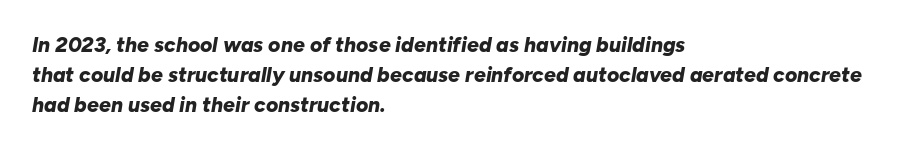
{"italic": "yes", "lean": "right", "slant_degrees": 10, "bold": "yes", "underline": "no", "align": "left", "line_spacing": "normal", "line_spacing_ratio": 1.44, "letter_spacing": "normal", "letter_spacing_em": 0.0, "glyph_px": 21}
